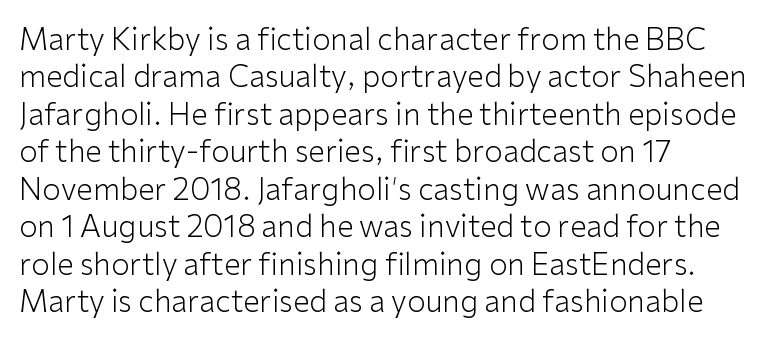
The image shows 30 px light sans-serif type, upright; set left-aligned, normal line spacing (1.25x), normal letter spacing, not underlined; low stroke contrast and a medium x-height.
